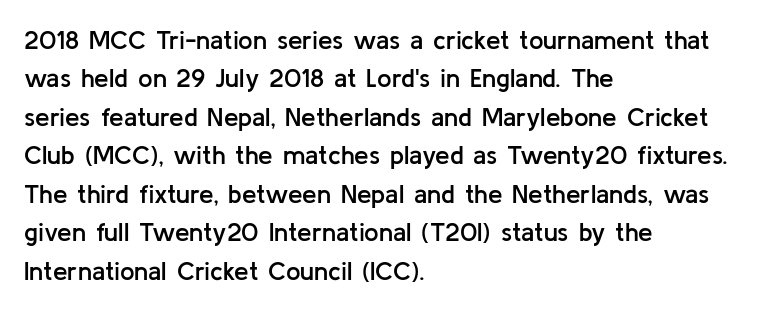
The image shows 26 px text type, upright; set left-aligned, normal line spacing (1.48x), normal letter spacing, not underlined.
